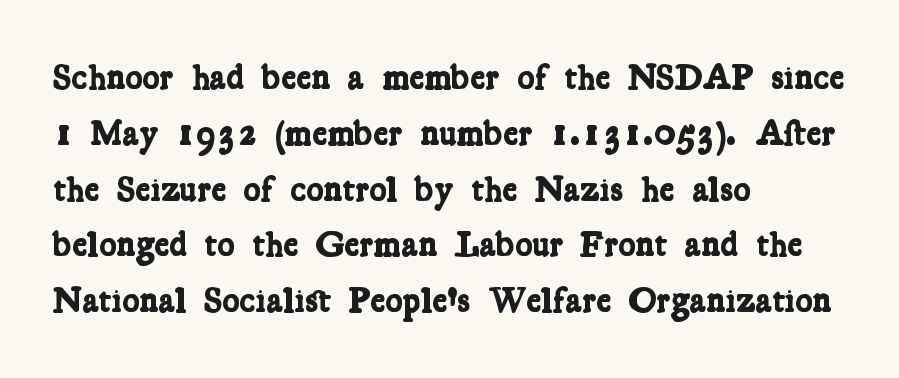
A typesetter would call this leading conventional body-copy spacing. This sample has the flowing, uneven cadence of proportional lettering. Honestly, the letter spacing is just normal — you wouldn't notice it. Caption: multi-line text, flush left, ragged right. Pretty heavy lettering here — definitely bold.
